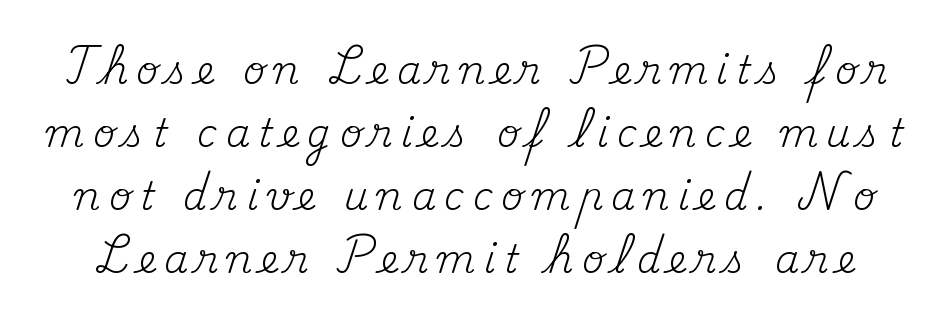
The text was rendered using a seriffed face with decorative stroke endings. The horizontal fit of the characters is loose and conspicuously gappy. Is the stroke heavy? The answer is a plain regular-or-lighter. Normally led — the rows are evenly, conventionally spaced. The strip under each line holds only bare page.
